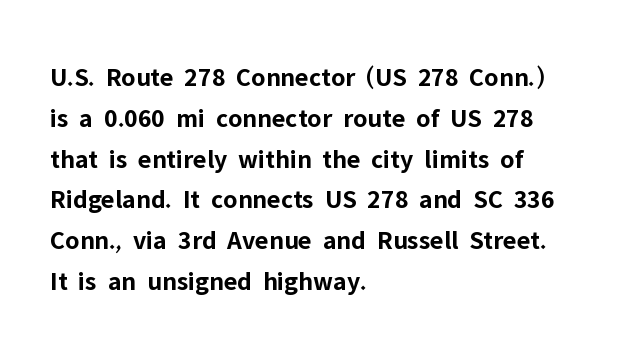
The image shows 27 px bold type, upright; set left-aligned, normal line spacing (1.51x), normal letter spacing, not underlined.
